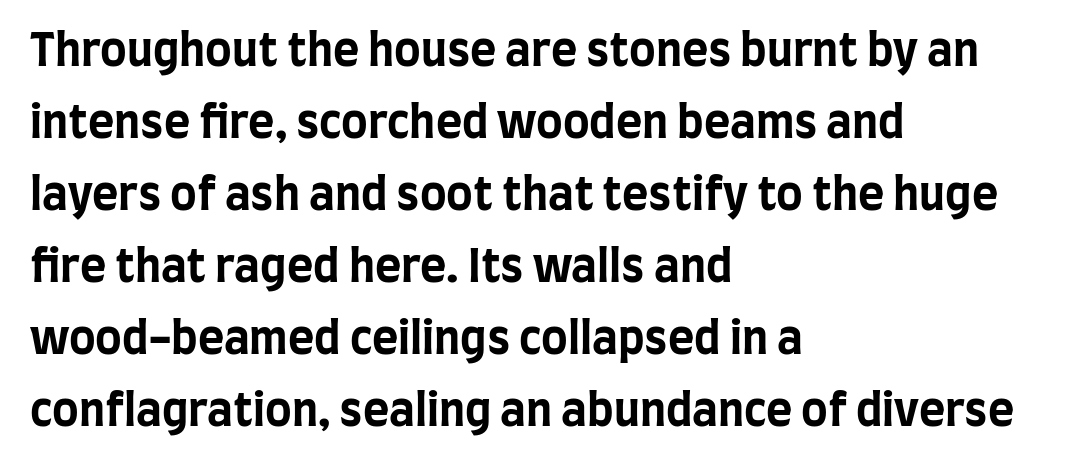
Q: Is the text bold? A: Yes.
Q: Is the text italic (slanted)? A: No, it is upright.
Q: Is the typeface a serif or a sans-serif typeface? A: Sans-serif.
Q: Is the text underlined? A: No.
Q: How is the paragraph aligned? A: Left-aligned.
Q: Is the spacing between letters normal or unusually wide? A: Normal.
Q: Is the spacing between lines tight, normal or loose? A: Normal.
Q: Width (condensed, normal, or wide)? A: Condensed.
Q: Stroke contrast? A: Low.
Q: x-height? A: Large.
Q: Monospaced? A: No.
